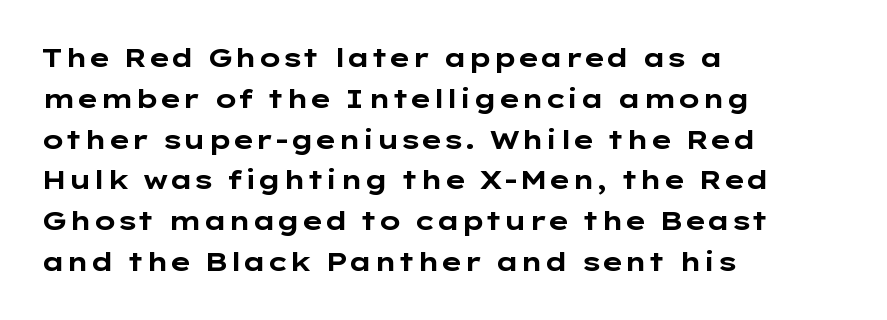
A dark, heavy texture on the line: the type is bold. Characters follow at the spacing the type designer built in. The designer left line spacing at the default. Unmarked baselines from the first word to the last. Posture: vertical.
